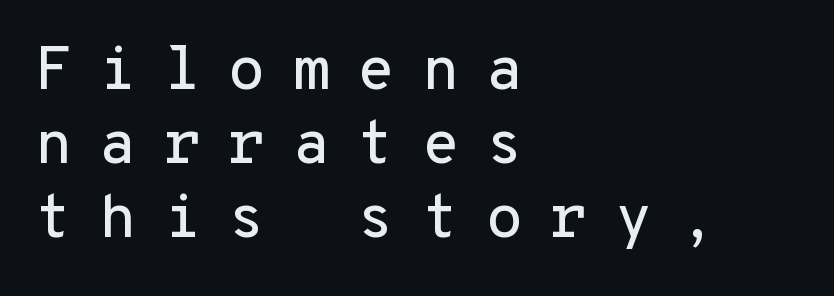
Letters rest on an invisible, unmarked baseline. What stands out about the letter spacing? Its width — letters are far apart. Are there feet on the stems? There aren't — it's a sans. The typesetter chose a ragged-right arrangement here. Here the designer chose a console-style face with uniform glyph widths. The typography opts for an upright posture over an oblique one.
